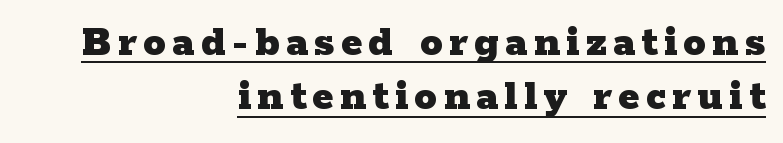
{"serif": "yes", "italic": "no", "bold": "yes", "weight": "heavy", "width": "wide", "stroke_contrast": "low", "x_height": "medium", "monospaced": "no", "underline": "yes", "align": "right", "line_spacing_ratio": 1.21, "glyph_px": 45}
